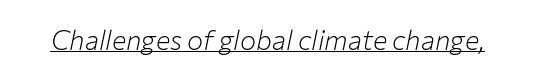
The image shows 27 px text type, italic (leaning right); set normal letter spacing, underlined.
